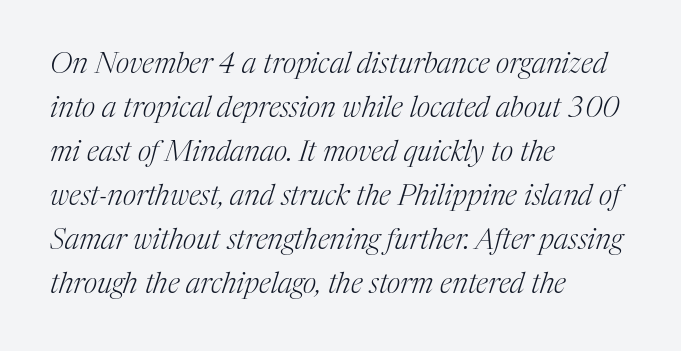
Q: Is the text bold? A: No.
Q: Is the text italic (slanted)? A: Yes, it leans right by about 17 degrees.
Q: Is the typeface a serif or a sans-serif typeface? A: Serif.
Q: Is the text underlined? A: No.
Q: How is the paragraph aligned? A: Left-aligned.
Q: Is the spacing between letters normal or unusually wide? A: Normal.
Q: Is the spacing between lines tight, normal or loose? A: Normal.
Q: Width (condensed, normal, or wide)? A: Normal.
Q: Stroke contrast? A: Medium.
Q: x-height? A: Medium.
Q: Monospaced? A: No.
